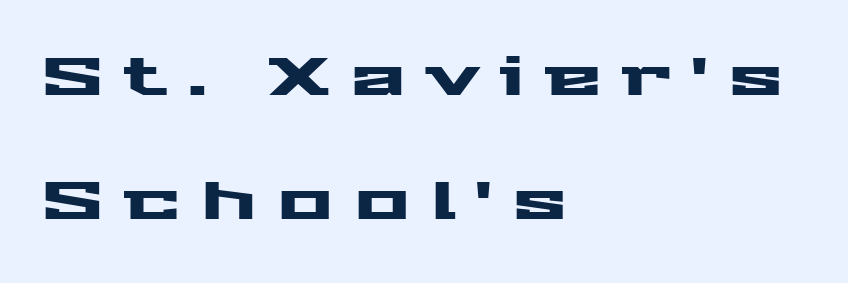
Q: Is the text italic (slanted)? A: No, it is upright.
Q: Is the typeface a serif or a sans-serif typeface? A: Sans-serif.
Q: Is the text underlined? A: No.
Q: How is the paragraph aligned? A: Left-aligned.
Q: Is the spacing between letters normal or unusually wide? A: Unusually wide.
Q: Is the spacing between lines tight, normal or loose? A: Loose.
Q: Width (condensed, normal, or wide)? A: Wide.
Q: Stroke contrast? A: Medium.
Q: x-height? A: Medium.
Q: Monospaced? A: No.
